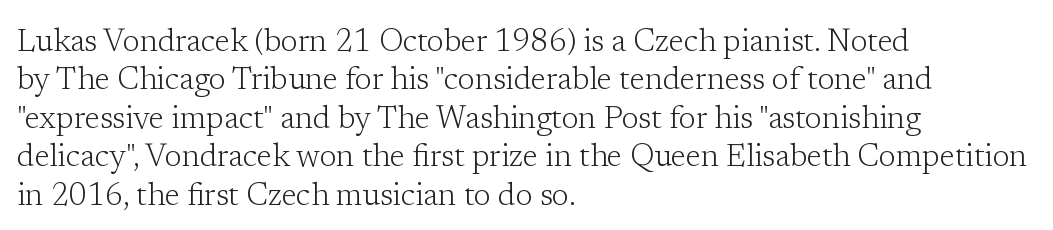
The image shows 31 px light serif type, upright; set left-aligned, line spacing 1.24x, normal letter spacing, not underlined; low stroke contrast and a medium x-height.
